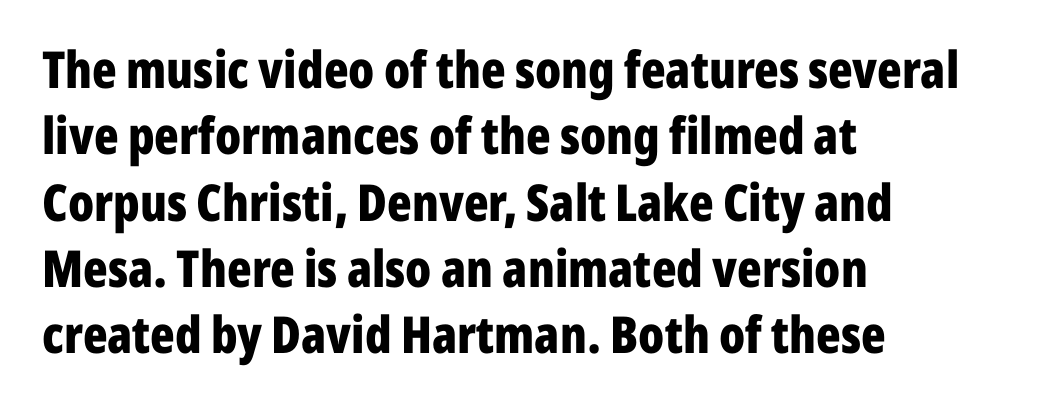
In terms of letterform style, serifs are entirely absent. When letters stand straight like this, we call the style roman or upright. Do the characters align in a grid? No, the font is proportional. Underlining? Definitely not there. Does extra space separate the letters? No, they use regular spacing. This sample is left-justified, so line endings fall wherever the words run out.
